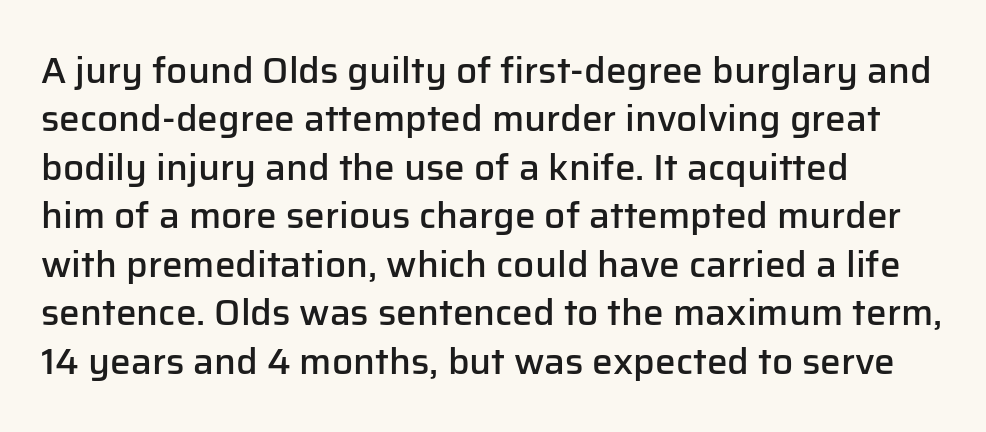
The image shows 37 px semibold sans-serif type, upright; set left-aligned, normal line spacing (1.31x), normal letter spacing, not underlined; low stroke contrast and a medium x-height.
